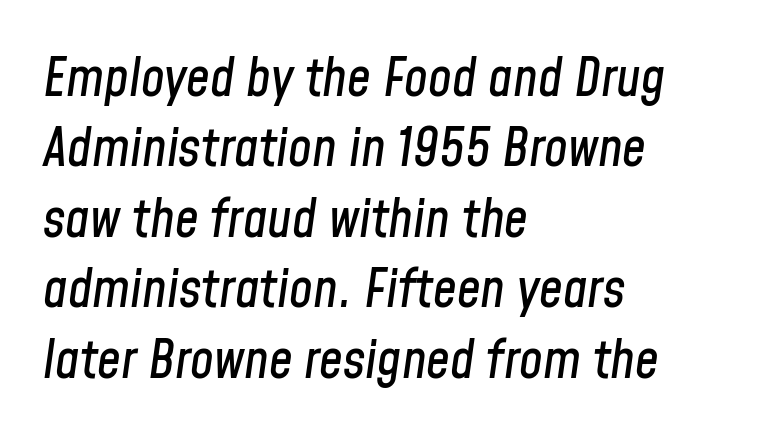
A normal amount of white space separates one row of letters from the next. Observe the lean: these are italic letterforms. The tracking reads as untouched default to a designer's eye. Note the varied advance widths — an 'i' is clearly narrower than an 'm'. Unmarked baselines from the first word to the last. Line beginnings align vertically; line endings do not.
